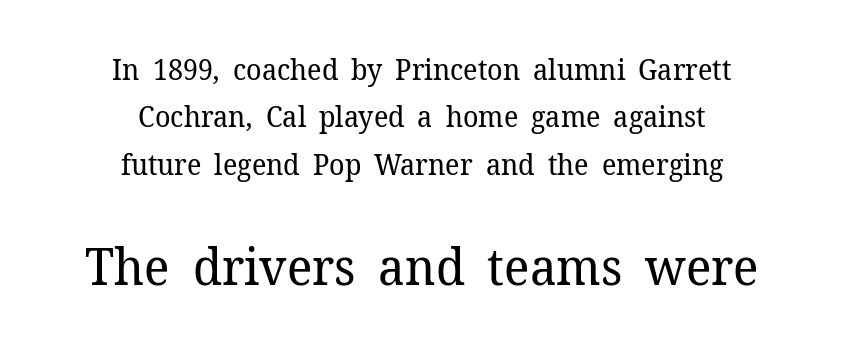
A typesetter would call this proportional, since set widths differ per character. Nothing unusual about the tracking: characters are spaced as the font intends. A clean baseline with only descenders dipping below it. Caption: face not bold, strokes unweighted.
